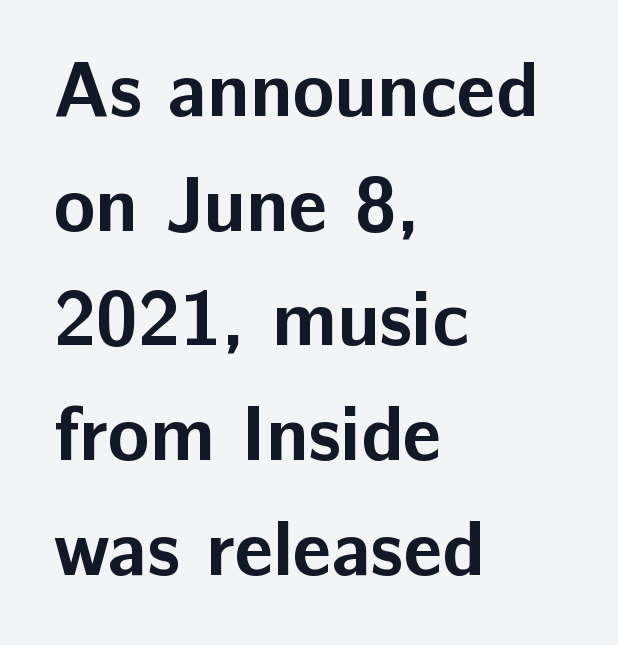
{"serif": "no", "italic": "no", "bold": "yes", "weight": "bold", "width": "normal", "stroke_contrast": "low", "x_height": "medium", "monospaced": "no", "underline": "no", "align": "left", "line_spacing": "normal", "line_spacing_ratio": 1.49, "letter_spacing": "normal", "letter_spacing_em": 0.0, "glyph_px": 77}
